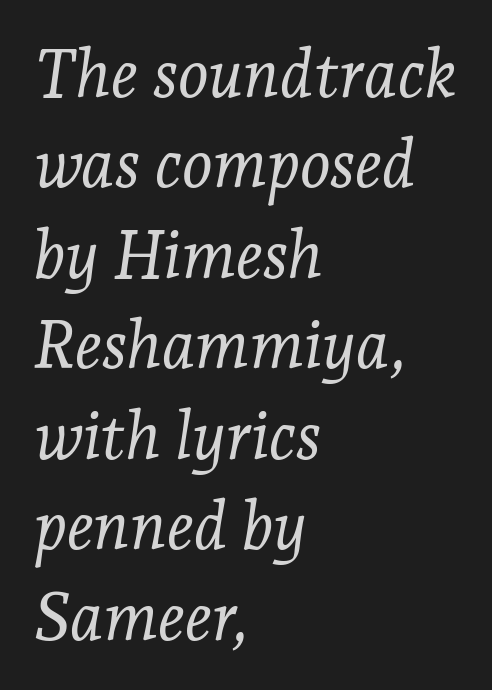
Q: Is the text bold? A: No.
Q: Is the text italic (slanted)? A: Yes, it leans right by about 7 degrees.
Q: Is the typeface a serif or a sans-serif typeface? A: Serif.
Q: Is the text underlined? A: No.
Q: How is the paragraph aligned? A: Left-aligned.
Q: Is the spacing between letters normal or unusually wide? A: Normal.
Q: Is the spacing between lines tight, normal or loose? A: Normal.
Q: Width (condensed, normal, or wide)? A: Normal.
Q: Stroke contrast? A: Low.
Q: x-height? A: Medium.
Q: Monospaced? A: No.
